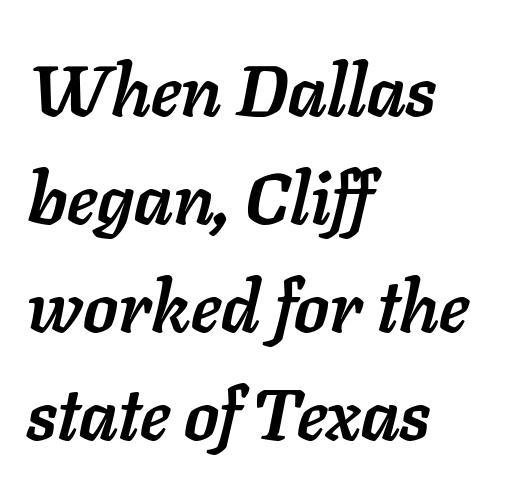
Q: Is the text bold? A: Yes.
Q: Is the text italic (slanted)? A: Yes, it leans right by about 11 degrees.
Q: Is the text underlined? A: No.
Q: How is the paragraph aligned? A: Left-aligned.
Q: Is the spacing between letters normal or unusually wide? A: Normal.
Q: Is the spacing between lines tight, normal or loose? A: Normal.
Q: Width (condensed, normal, or wide)? A: Normal.
Q: Stroke contrast? A: Low.
Q: x-height? A: Medium.
Q: Monospaced? A: No.
